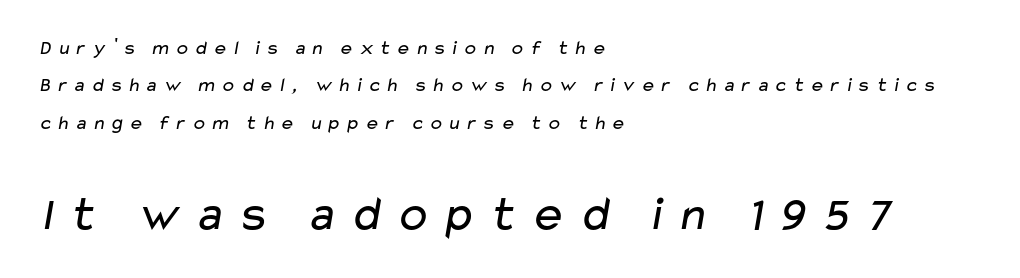
Spacing between characters has been opened up far beyond the box default. Top chunk: small. Bottom chunk: large. Think of a printed novel: that variable character pitch is what you see here. Nobody drew a line under any word here. A sans-serif font was chosen for this passage. Notice how the passage keeps a crisp vertical edge on the left only.
